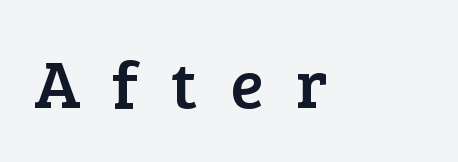
Q: Is the text italic (slanted)? A: No, it is upright.
Q: Is the typeface a serif or a sans-serif typeface? A: Serif.
Q: Is the text underlined? A: No.
Q: Is the spacing between letters normal or unusually wide? A: Unusually wide.
Q: Width (condensed, normal, or wide)? A: Normal.
Q: Stroke contrast? A: Low.
Q: x-height? A: Medium.
Q: Monospaced? A: No.
